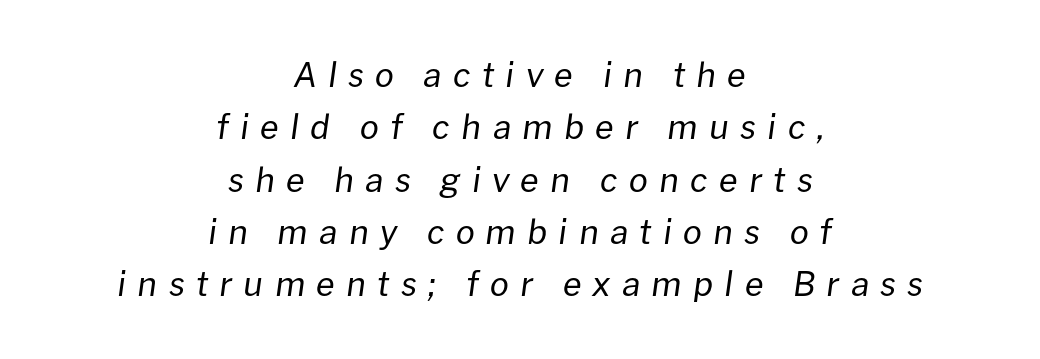
{"italic": "yes", "lean": "right", "slant_degrees": 8, "bold": "no", "weight": "regular", "width": "normal", "stroke_contrast": "low", "x_height": "medium", "monospaced": "no", "underline": "no", "align": "center", "line_spacing": "normal", "line_spacing_ratio": 1.54, "letter_spacing": "wide", "letter_spacing_em": 0.33, "glyph_px": 34}
